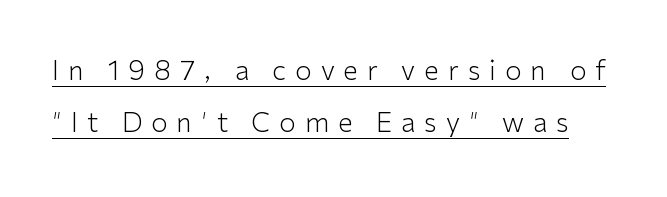
{"italic": "no", "bold": "no", "underline": "yes", "line_spacing": "loose", "line_spacing_ratio": 1.91, "letter_spacing": "wide", "letter_spacing_em": 0.33, "glyph_px": 27}
